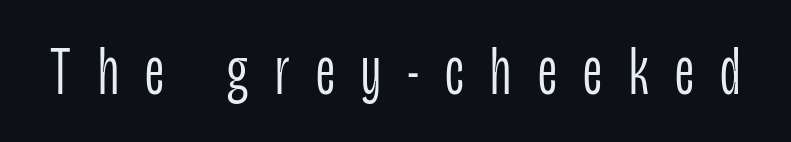
The image shows 69 px light, condensed sans-serif type, upright; set unusually wide letter spacing (+0.39 em), not underlined; low stroke contrast and a large x-height.
